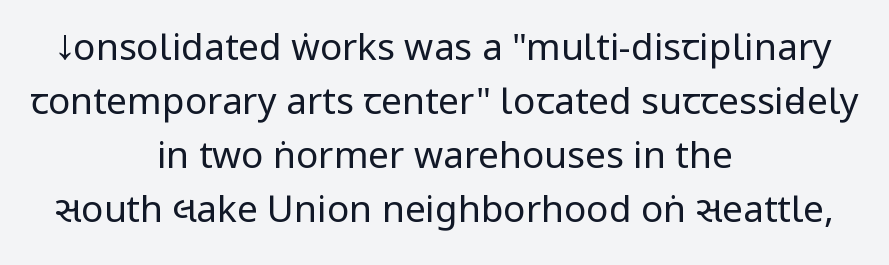
{"serif": "no", "italic": "no", "bold": "no", "weight": "regular", "width": "condensed", "stroke_contrast": "low", "underline": "no", "align": "center", "line_spacing": "normal", "line_spacing_ratio": 1.46, "letter_spacing": "normal", "letter_spacing_em": 0.0, "glyph_px": 37}
